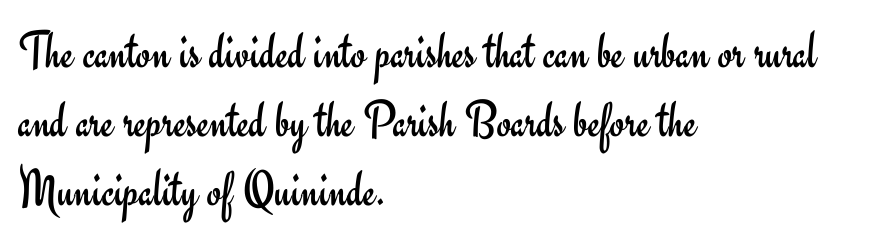
The image shows 53 px regular-weight sans-serif type; set left-aligned, normal line spacing (1.3x), normal letter spacing, not underlined; low stroke contrast and a small x-height.
